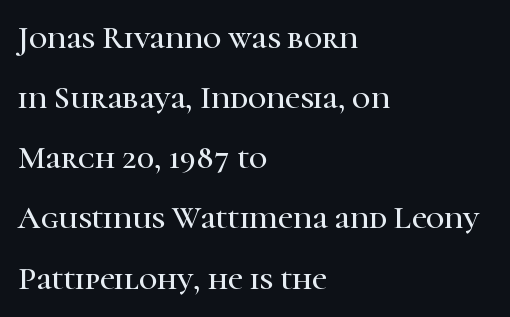
The rendering shows small feet on the letterforms — a serif design. Here the glyphs are tracked normally, forming tight word shapes. Characters remain perfectly vertical along every line. Plain, unruled lines of type.
